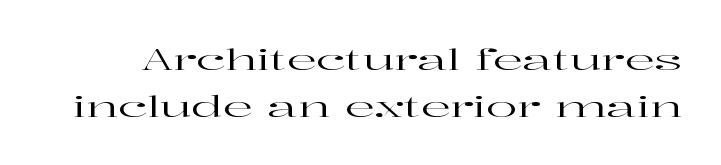
The rendering uses natural spacing where letterforms have individual widths. The string is rendered with underlining switched off. The tracking reads as untouched default to a designer's eye. Old-style or modern, the face here clearly has serifs. Notice how the stems are strictly vertical — no italics here. In terms of leading, this rendering sits right in the middle.
